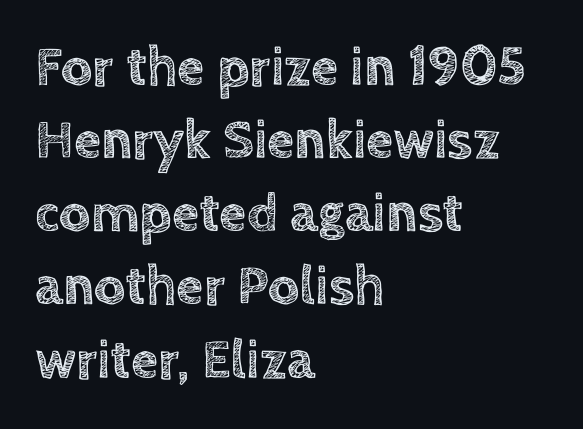
Q: Is the text italic (slanted)? A: No, it is upright.
Q: Is the text underlined? A: No.
Q: How is the paragraph aligned? A: Left-aligned.
Q: Is the spacing between letters normal or unusually wide? A: Normal.
Q: Is the spacing between lines tight, normal or loose? A: Normal.
Q: Width (condensed, normal, or wide)? A: Normal.
Q: x-height? A: Large.
Q: Monospaced? A: No.
